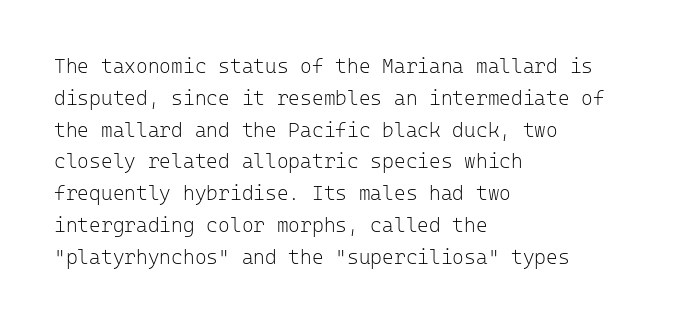
Q: Is the text bold? A: No.
Q: Is the text italic (slanted)? A: No, it is upright.
Q: Is the text underlined? A: No.
Q: How is the paragraph aligned? A: Left-aligned.
Q: Is the spacing between letters normal or unusually wide? A: Normal.
Q: Is the spacing between lines tight, normal or loose? A: Normal.
